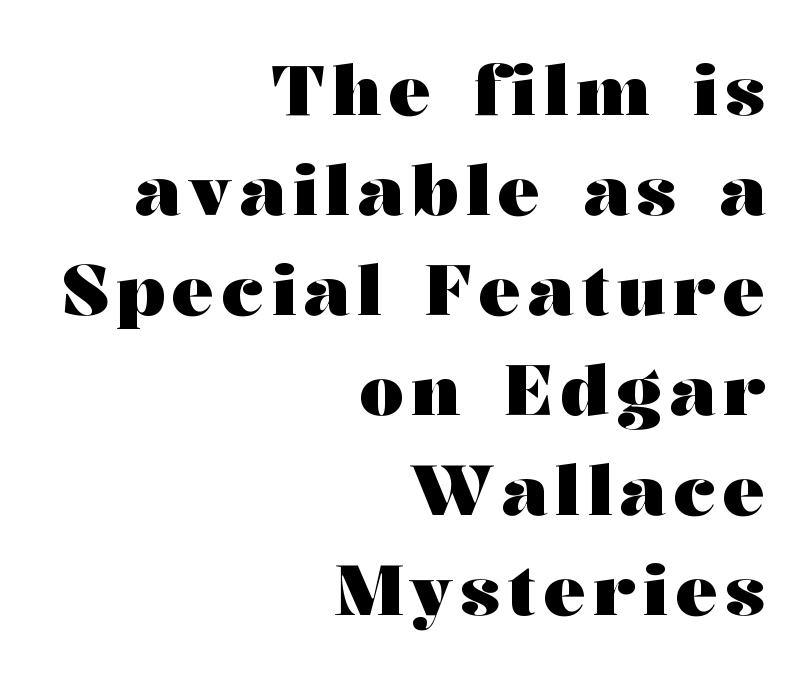
{"serif": "yes", "italic": "no", "bold": "yes", "weight": "heavy", "width": "wide", "stroke_contrast": "medium", "x_height": "medium", "monospaced": "no", "underline": "no", "align": "right", "line_spacing": "normal", "line_spacing_ratio": 1.43, "glyph_px": 70}
